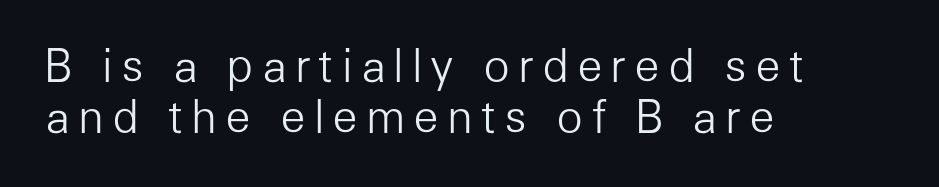
The foot of each line stays bare and open. Is the stroke heavy? The answer is a plain regular-or-lighter. This sample has the flowing, uneven cadence of proportional lettering. The lettering stays uniformly vertical, giving the passage a roman look. A classic flush-left, rag-right setting is used for this passage.
